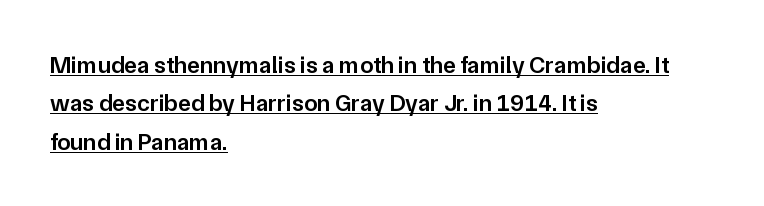
Typesetter's note: demi weight, one step under bold. Does the copy run flush right? No — it runs flush left. The lettering is marked with a stroke running underneath it. No extra tracking has been applied to these lines. Italic: no, the glyphs are upright roman. Students, observe: this is what conventionally led text looks like.
